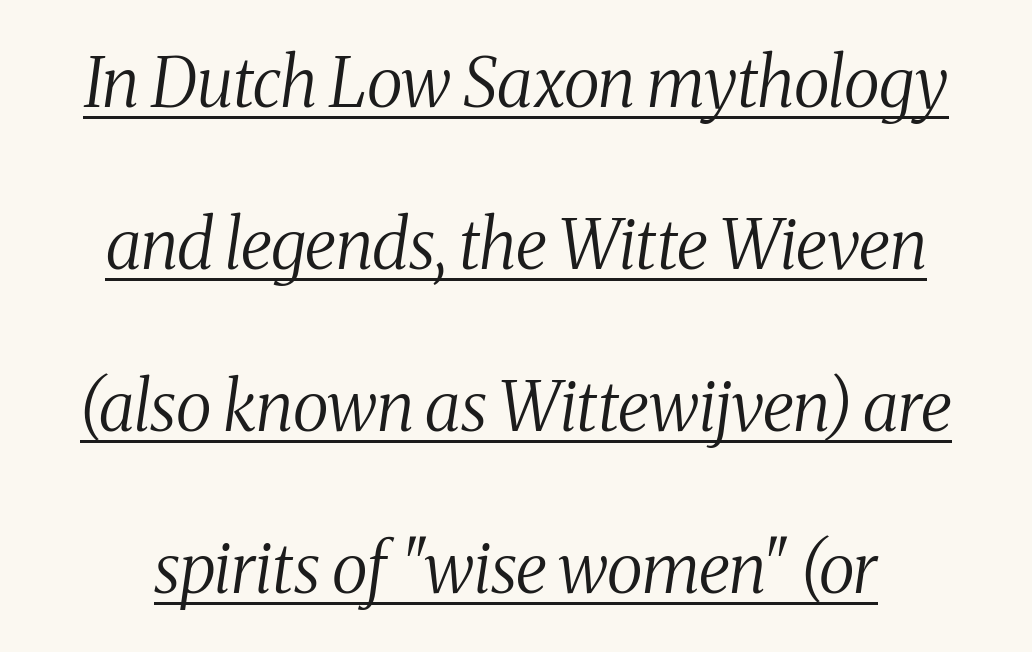
The image shows 68 px regular-weight, condensed serif type, italic (leaning right); set loose line spacing (2.38x), normal letter spacing, underlined; medium stroke contrast and a medium x-height.
